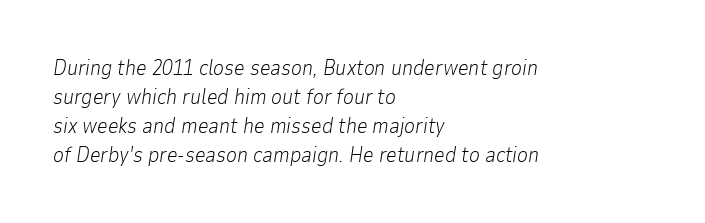
Compared with a typical body face, this is equally light or lighter still. Underline: absent. An italicized treatment has been applied to the whole sample. Tracking here is standard; glyphs follow each other at the usual distance.
